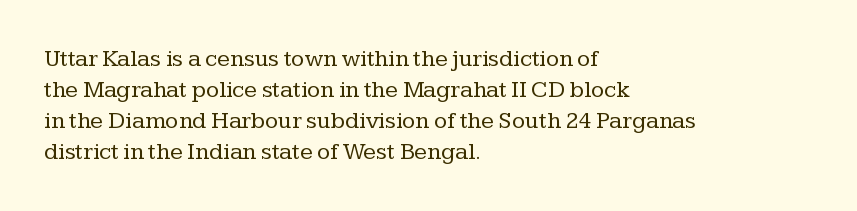
These lines keep a tight, regular rhythm from letter to letter. Notice how descenders clear the ascenders below comfortably — that's standard leading. These lines were composed using upright roman letters. One-word summary of the alignment: left. Nobody drew a line under any word here. The typesetting does not lean heavy: it is not bold.
